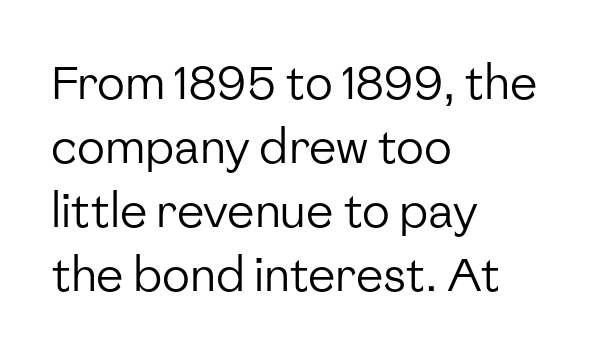
The image shows 46 px regular-weight sans-serif type, upright; set left-aligned, normal line spacing (1.39x), normal letter spacing, not underlined; low stroke contrast and a medium x-height.
